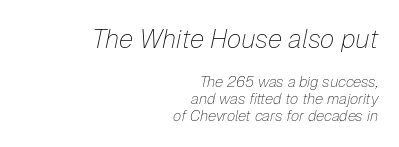
The image shows 26 px text type, italic (leaning right); set right-aligned, tight line spacing (1.12x), normal letter spacing, not underlined; the first (top) block is 1.73x larger.
